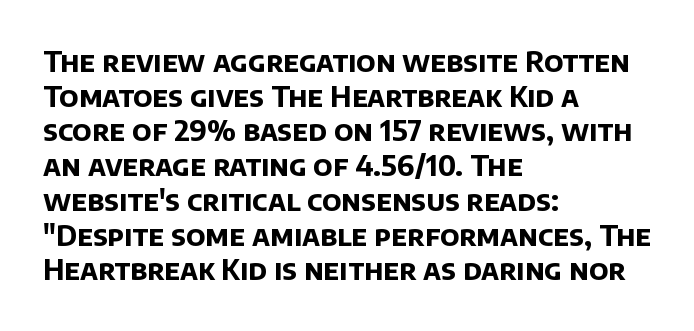
Q: Is the text bold? A: Yes.
Q: Is the typeface a serif or a sans-serif typeface? A: Sans-serif.
Q: Is the text underlined? A: No.
Q: How is the paragraph aligned? A: Left-aligned.
Q: Is the spacing between letters normal or unusually wide? A: Normal.
Q: Width (condensed, normal, or wide)? A: Normal.
Q: Stroke contrast? A: Low.
Q: x-height? A: Large.
Q: Monospaced? A: No.
